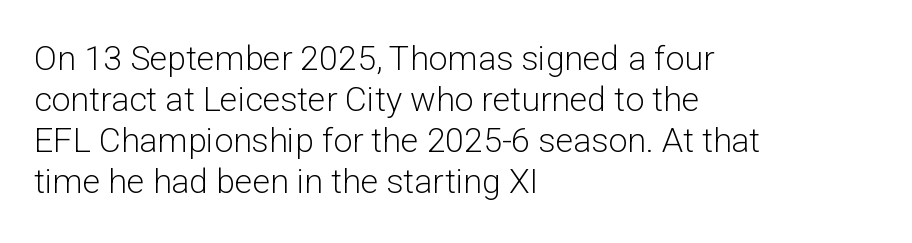
{"serif": "no", "italic": "no", "bold": "no", "weight": "light", "width": "normal", "stroke_contrast": "low", "x_height": "medium", "monospaced": "no", "underline": "no", "align": "left", "line_spacing_ratio": 1.21, "letter_spacing": "normal", "letter_spacing_em": 0.0, "glyph_px": 34}
